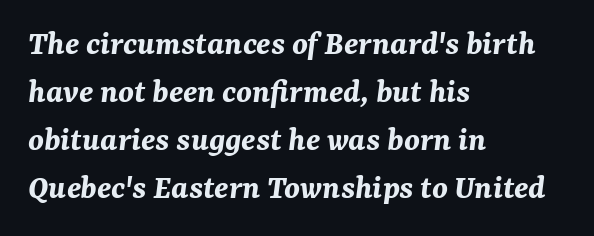
A classic flush-left, rag-right setting is used for this passage. Characters follow at the spacing the type designer built in. The block of text has a typical density, with ordinary space between rows. Spacing verdict: proportional, widths tailored to each character. Is the type slanted? Yes — the strokes lean at a clear angle. Underlining? Definitely not there.
